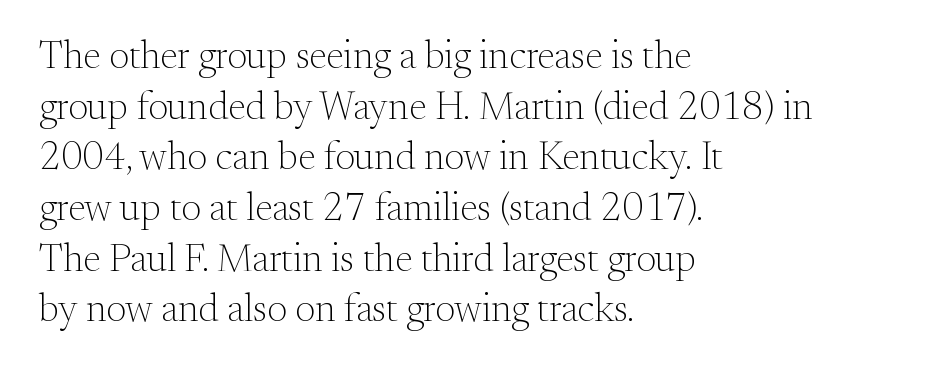
Q: Is the text bold? A: No.
Q: Is the text italic (slanted)? A: No, it is upright.
Q: Is the typeface a serif or a sans-serif typeface? A: Serif.
Q: Is the text underlined? A: No.
Q: How is the paragraph aligned? A: Left-aligned.
Q: Is the spacing between letters normal or unusually wide? A: Normal.
Q: Is the spacing between lines tight, normal or loose? A: Normal.
Q: Width (condensed, normal, or wide)? A: Normal.
Q: Stroke contrast? A: Medium.
Q: x-height? A: Small.
Q: Monospaced? A: No.
